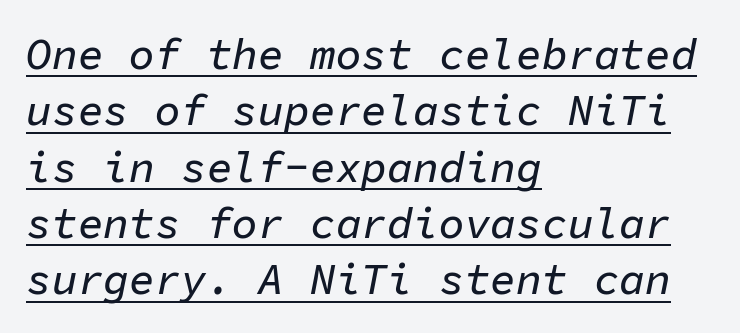
The image shows 43 px text type, italic (leaning right), monospaced; set left-aligned, normal line spacing (1.31x), normal letter spacing, underlined; low stroke contrast and a medium x-height.
